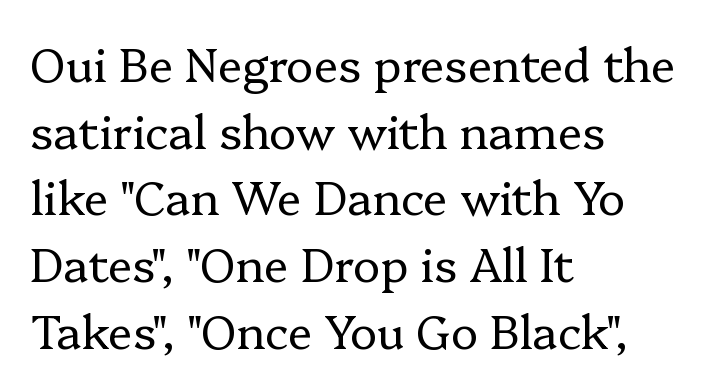
{"serif": "yes", "italic": "no", "bold": "no", "weight": "regular", "width": "normal", "stroke_contrast": "low", "x_height": "medium", "monospaced": "no", "underline": "no", "align": "left", "line_spacing": "normal", "line_spacing_ratio": 1.45, "letter_spacing": "normal", "letter_spacing_em": 0.0, "glyph_px": 46}
